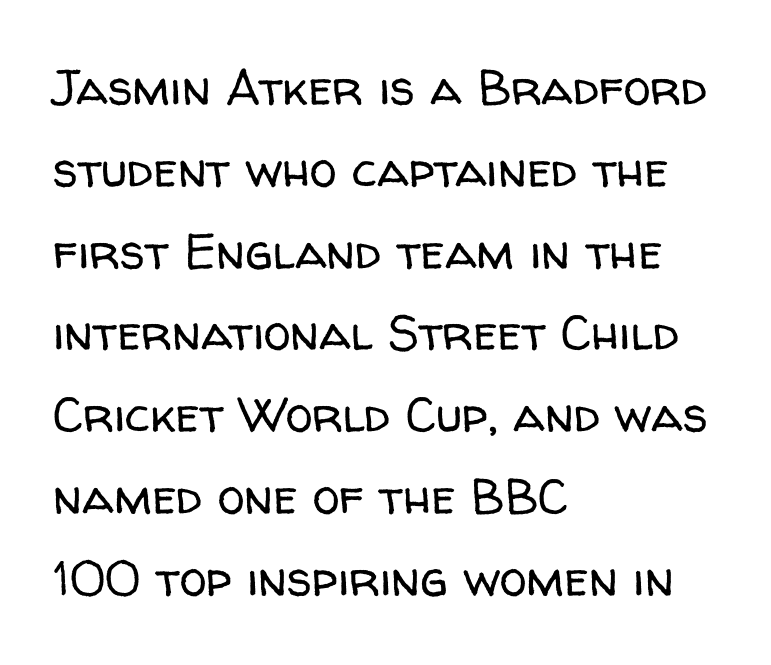
The image shows 49 px regular-weight sans-serif type, upright; set left-aligned, normal line spacing (1.67x), normal letter spacing, not underlined; low stroke contrast and a medium x-height.
